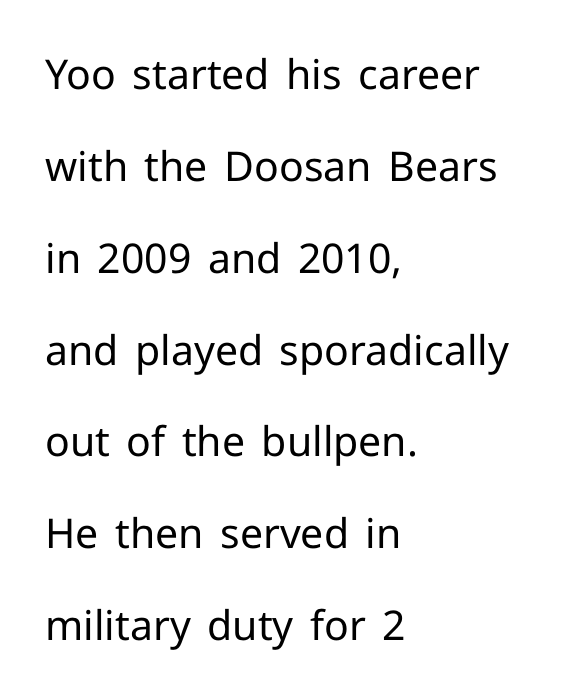
Does the type have serifs? No, each stem ends abruptly. Think of a printed novel: that variable character pitch is what you see here. Has an underline been added? It has not. Style check: upright. Stem width sits at or under what a default text font uses. Is the block centered? No — it sits flush against the left margin.
